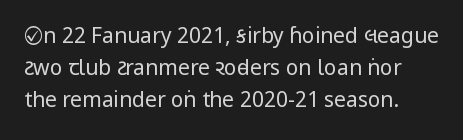
The image shows 21 px text type, upright; set normal line spacing (1.52x), normal letter spacing, not underlined.
